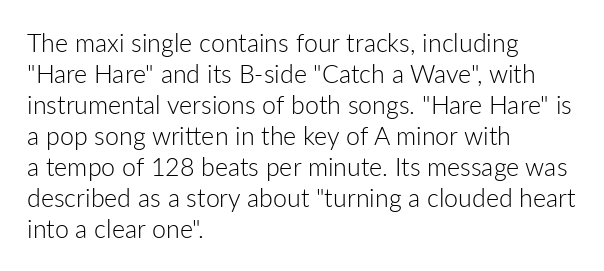
{"italic": "no", "bold": "no", "underline": "no", "align": "left", "line_spacing_ratio": 1.24, "letter_spacing": "normal", "letter_spacing_em": 0.0, "glyph_px": 25}
